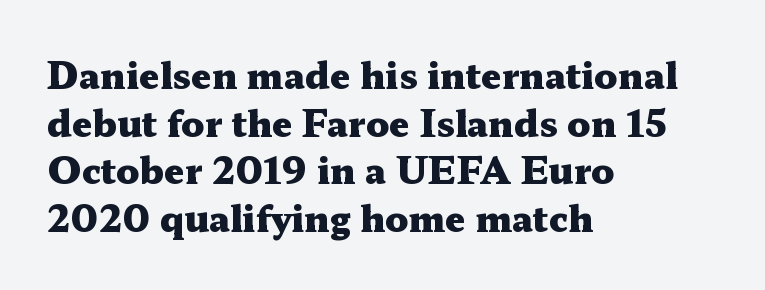
Q: Is the text bold? A: Yes.
Q: Is the text italic (slanted)? A: No, it is upright.
Q: Is the typeface a serif or a sans-serif typeface? A: Serif.
Q: Is the text underlined? A: No.
Q: How is the paragraph aligned? A: Left-aligned.
Q: Is the spacing between letters normal or unusually wide? A: Normal.
Q: Is the spacing between lines tight, normal or loose? A: Normal.
Q: Width (condensed, normal, or wide)? A: Wide.
Q: Stroke contrast? A: Medium.
Q: x-height? A: Medium.
Q: Monospaced? A: No.
